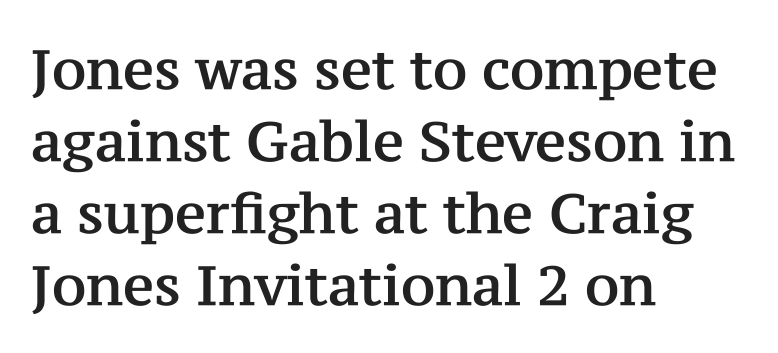
{"serif": "yes", "italic": "no", "width": "normal", "stroke_contrast": "medium", "x_height": "medium", "monospaced": "no", "underline": "no", "align": "left", "line_spacing": "normal", "line_spacing_ratio": 1.31, "letter_spacing": "normal", "letter_spacing_em": 0.0, "glyph_px": 55}
